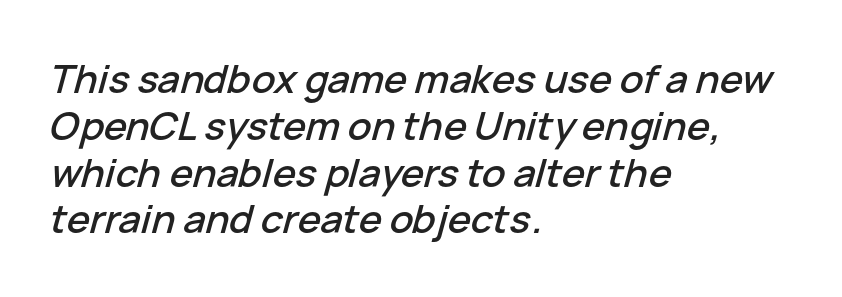
{"italic": "yes", "lean": "right", "slant_degrees": 15, "width": "normal", "stroke_contrast": "low", "x_height": "medium", "monospaced": "no", "underline": "no", "align": "left", "line_spacing_ratio": 1.2, "letter_spacing": "normal", "letter_spacing_em": 0.0, "glyph_px": 39}
